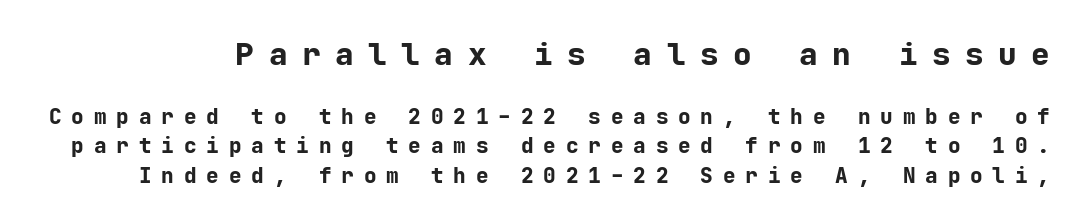
The image shows 31 px bold sans-serif type, upright, monospaced; set normal line spacing (1.41x), unusually wide letter spacing (+0.47 em), not underlined; the first (top) block is 1.48x larger; low stroke contrast and a medium x-height.
